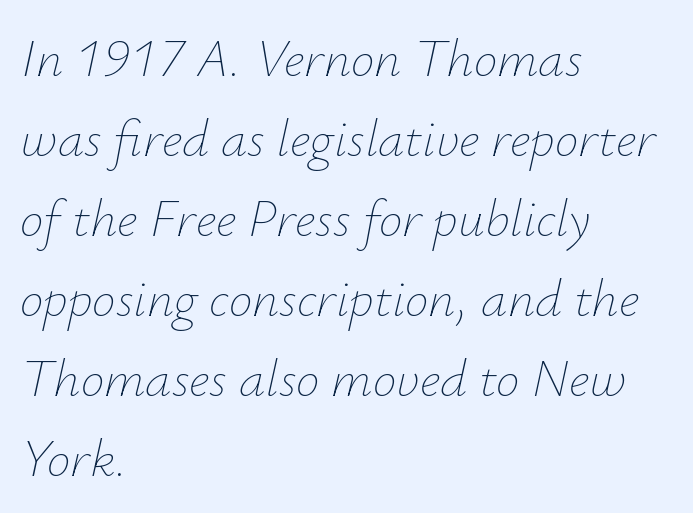
One-word summary of the alignment: left. Do the characters align in a grid? No, the font is proportional. If you measured baseline to baseline, you'd find a middling distance. The font's italic variant was chosen for this text. The strokes carry an ordinary text weight at most.
